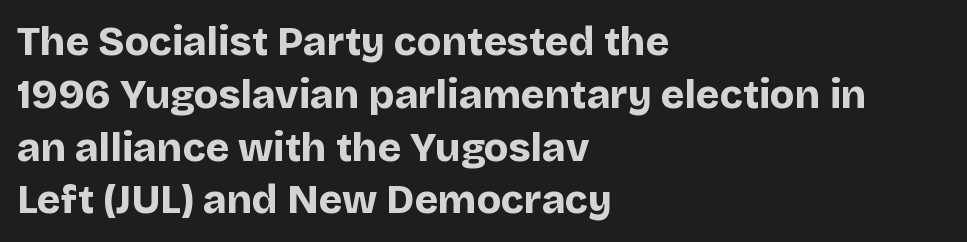
A typesetter would mark this as roman, not italic. Think of a printed novel: that variable character pitch is what you see here. The paragraph has a hard left edge and a soft right edge. Descenders hang freely into open space. The rows are spaced the way most documents space them. Heft: maximum for text — a bold.
